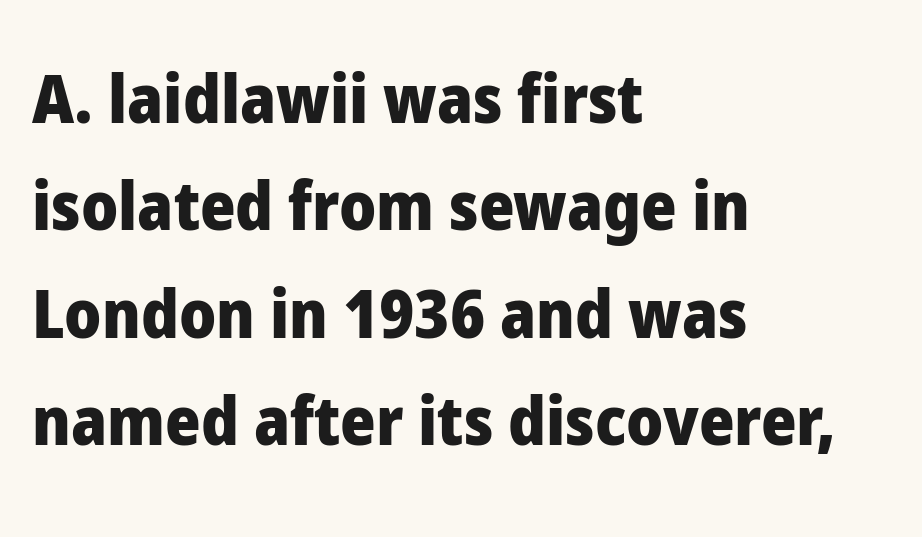
Each letter keeps its own natural width here, so spacing adapts to shape. Evenly set lines give the paragraph a standard silhouette. Between one letter and the next there's only the usual sliver of space. Chunky letters — that's bold for sure. Notice how the passage keeps a crisp vertical edge on the left only. Do the letters lean? They stand straight.
